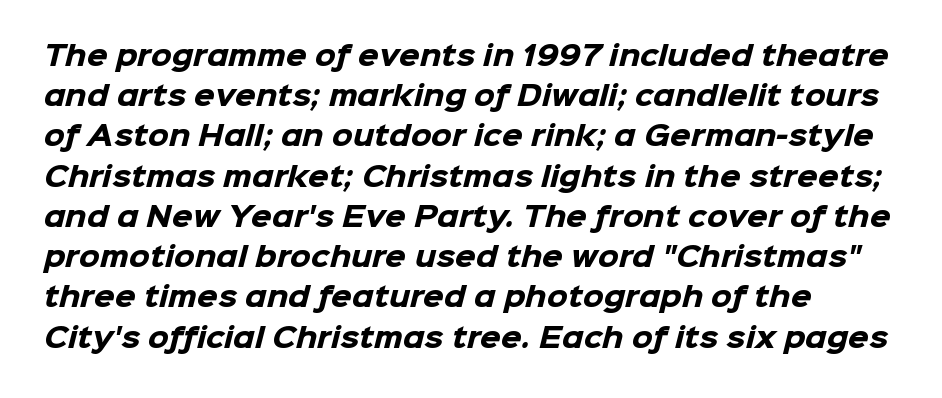
Glyph-to-glyph distance matches everyday printed text. These lines are set flush left with a ragged right edge. Words float on clear page, feet unadorned. Strokes here are thick enough to call this a true bold. The rows are spaced the way most documents space them.
